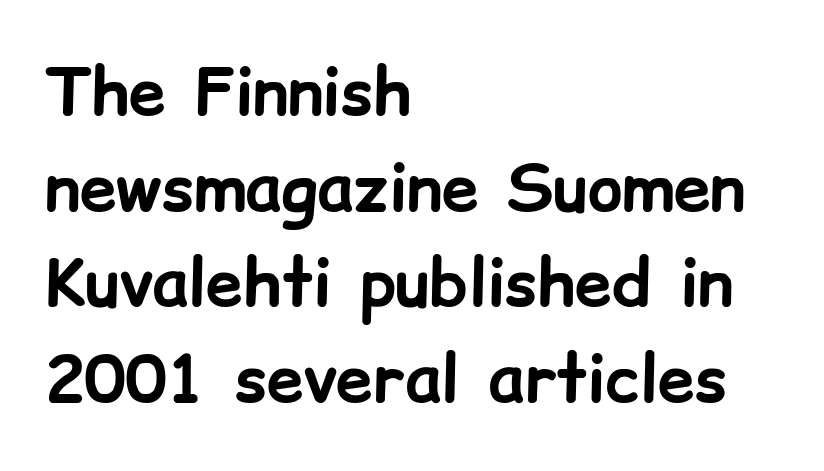
The image shows 66 px bold sans-serif type, upright; set left-aligned, normal line spacing (1.45x), normal letter spacing, not underlined; low stroke contrast and a medium x-height.
